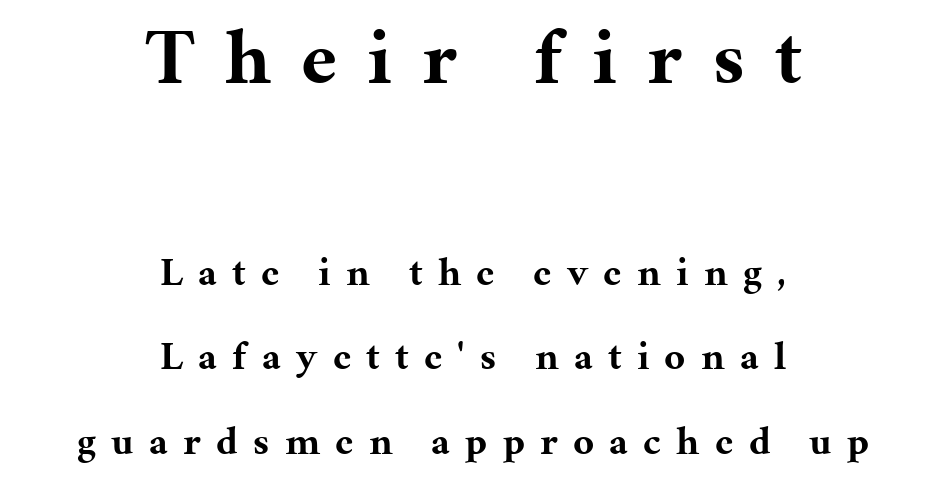
Q: Is the text bold? A: Yes.
Q: Is the text italic (slanted)? A: No, it is upright.
Q: Is the typeface a serif or a sans-serif typeface? A: Serif.
Q: Is the text underlined? A: No.
Q: How is the paragraph aligned? A: Centered.
Q: Is the spacing between letters normal or unusually wide? A: Unusually wide.
Q: Is the spacing between lines tight, normal or loose? A: Loose.
Q: Which block of text is set in a larger size, the first (top) or the second (bottom)? A: The first (top) one.
Q: Width (condensed, normal, or wide)? A: Normal.
Q: Stroke contrast? A: Medium.
Q: x-height? A: Medium.
Q: Monospaced? A: No.
